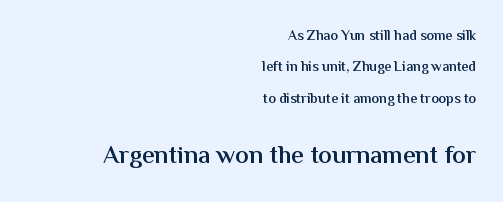
Standard letterfit; no display-style spreading of the glyphs. The rendering uses a semibold face; strokes are thickened but not to full bold. The passage shown is not underscored anywhere. In this sample the second text group is rendered at the bigger scale.
